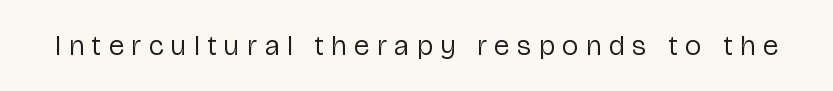
{"serif": "no", "italic": "no", "bold": "no", "weight": "regular", "width": "normal", "stroke_contrast": "low", "x_height": "medium", "monospaced": "no", "underline": "no", "letter_spacing": "wide", "letter_spacing_em": 0.28, "glyph_px": 28}
